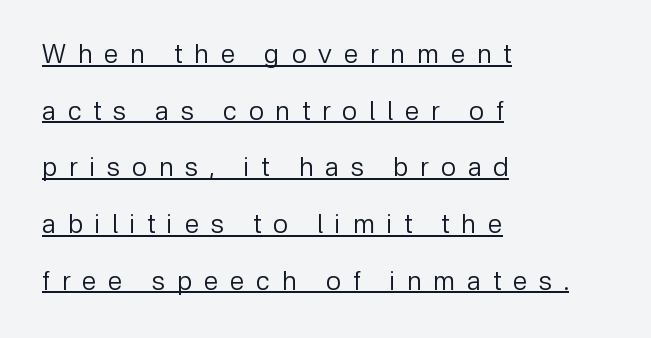
Q: Is the text bold? A: No.
Q: Is the text italic (slanted)? A: No, it is upright.
Q: Is the text underlined? A: Yes.
Q: How is the paragraph aligned? A: Left-aligned.
Q: Is the spacing between letters normal or unusually wide? A: Unusually wide.
Q: Is the spacing between lines tight, normal or loose? A: Loose.
